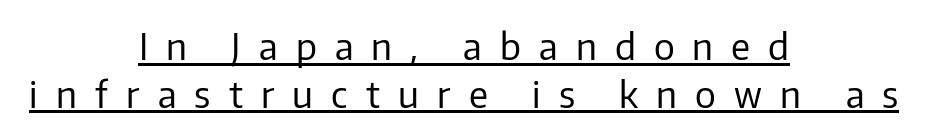
The image shows 37 px regular-weight sans-serif type, upright; set centered, normal line spacing (1.29x), unusually wide letter spacing (+0.49 em), underlined; low stroke contrast and a medium x-height.
